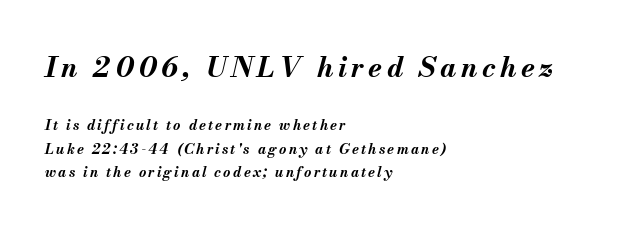
Q: Is the text bold? A: Yes.
Q: Is the text italic (slanted)? A: Yes, it leans right by about 13 degrees.
Q: Is the text underlined? A: No.
Q: How is the paragraph aligned? A: Left-aligned.
Q: Is the spacing between lines tight, normal or loose? A: Normal.
Q: Which block of text is set in a larger size, the first (top) or the second (bottom)? A: The first (top) one.
Q: Width (condensed, normal, or wide)? A: Normal.
Q: Stroke contrast? A: Medium.
Q: x-height? A: Small.
Q: Monospaced? A: No.
